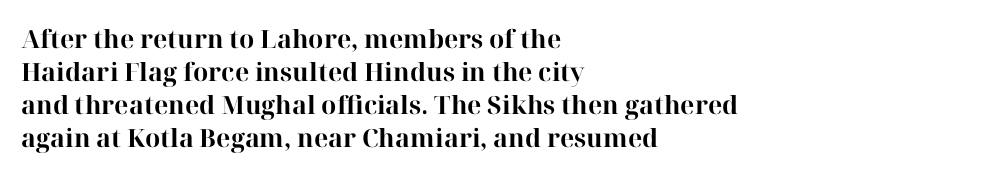
Q: Is the text bold? A: Yes.
Q: Is the text italic (slanted)? A: No, it is upright.
Q: Is the text underlined? A: No.
Q: How is the paragraph aligned? A: Left-aligned.
Q: Is the spacing between letters normal or unusually wide? A: Normal.
Q: Is the spacing between lines tight, normal or loose? A: Normal.
